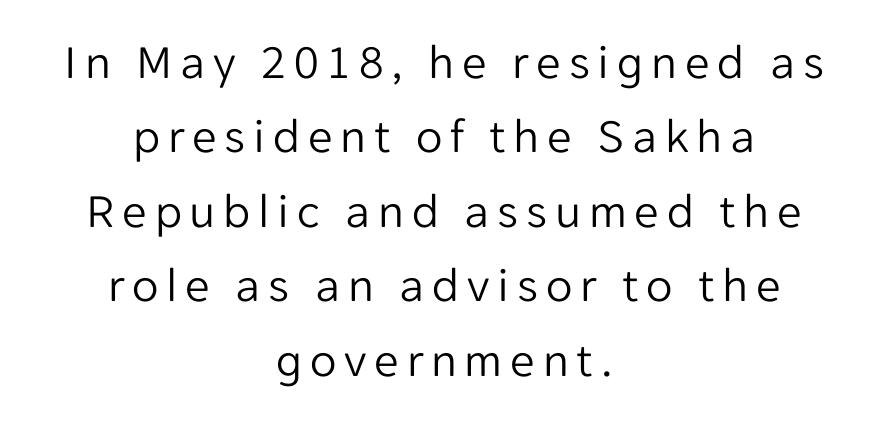
Q: Is the text bold? A: No.
Q: Is the text italic (slanted)? A: No, it is upright.
Q: Is the typeface a serif or a sans-serif typeface? A: Sans-serif.
Q: Is the text underlined? A: No.
Q: How is the paragraph aligned? A: Centered.
Q: Is the spacing between lines tight, normal or loose? A: Normal.
Q: Width (condensed, normal, or wide)? A: Normal.
Q: Stroke contrast? A: Low.
Q: x-height? A: Medium.
Q: Monospaced? A: No.
